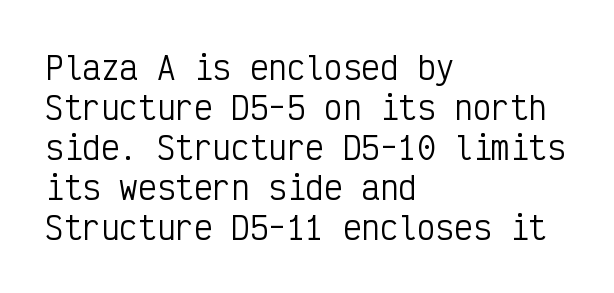
{"serif": "no", "italic": "no", "bold": "no", "weight": "regular", "width": "condensed", "stroke_contrast": "low", "x_height": "medium", "monospaced": "yes", "underline": "no", "align": "left", "line_spacing": "normal", "line_spacing_ratio": 1.29, "letter_spacing": "normal", "letter_spacing_em": 0.0, "glyph_px": 31}
